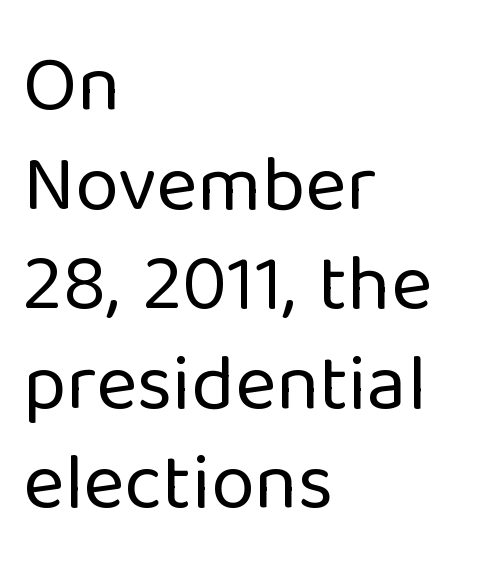
The image shows 79 px regular-weight sans-serif type, upright; set left-aligned, normal line spacing (1.26x), normal letter spacing, not underlined; low stroke contrast and a medium x-height.
